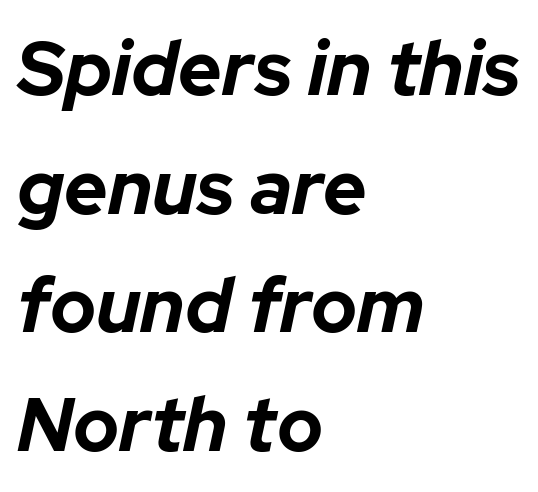
The image shows 76 px bold type, italic (leaning right); set left-aligned, normal line spacing (1.56x), normal letter spacing, not underlined; low stroke contrast and a medium x-height.
